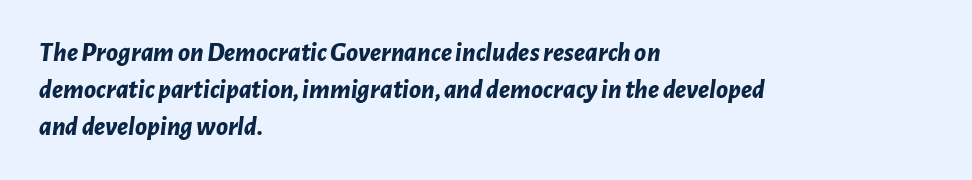
Rendered with sloped, italic letterforms. The rows are spaced the way most documents space them. A dark, heavy texture on the line: the type is bold. Unmarked baselines from the first word to the last. Line starts are locked; line ends wander.
